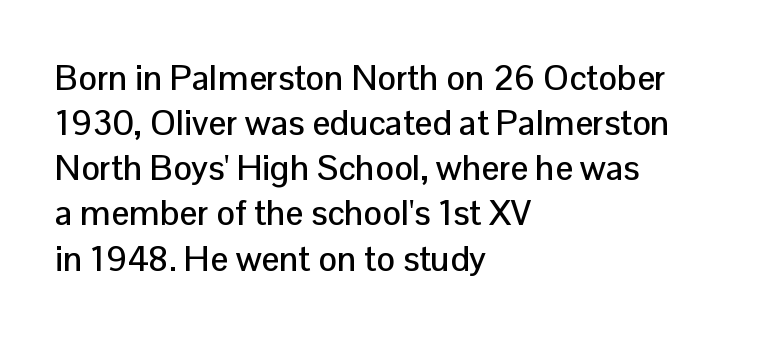
Q: Is the text italic (slanted)? A: No, it is upright.
Q: Is the typeface a serif or a sans-serif typeface? A: Sans-serif.
Q: Is the text underlined? A: No.
Q: How is the paragraph aligned? A: Left-aligned.
Q: Is the spacing between letters normal or unusually wide? A: Normal.
Q: Is the spacing between lines tight, normal or loose? A: Normal.
Q: Width (condensed, normal, or wide)? A: Normal.
Q: Stroke contrast? A: Low.
Q: x-height? A: Medium.
Q: Monospaced? A: No.
